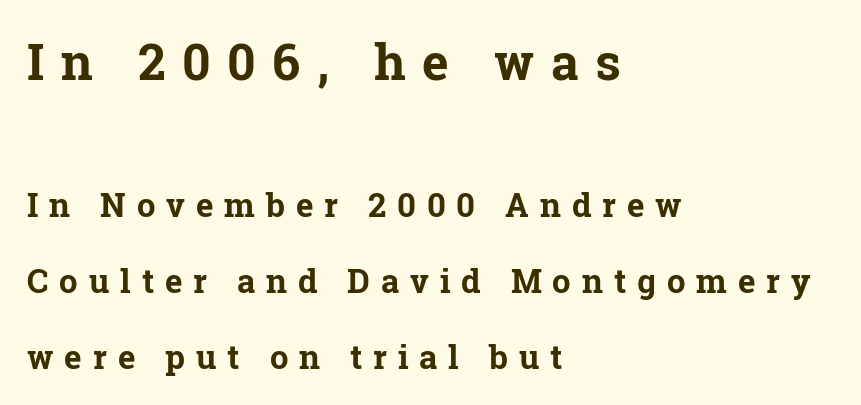
The image shows 50 px bold serif type, upright; set left-aligned, loose line spacing (2.3x), unusually wide letter spacing (+0.33 em), not underlined; the first (top) block is 1.52x larger; low stroke contrast and a medium x-height.
